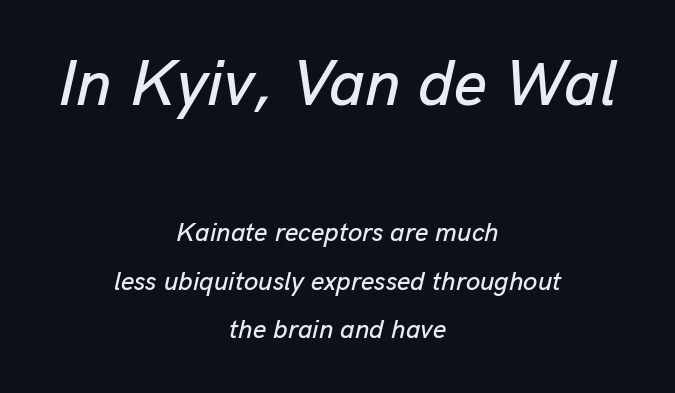
{"italic": "yes", "lean": "right", "slant_degrees": 13, "width": "normal", "stroke_contrast": "low", "x_height": "medium", "monospaced": "no", "underline": "no", "align": "center", "line_spacing_ratio": 1.86, "letter_spacing": "normal", "letter_spacing_em": 0.0, "larger_block": "first", "size_ratio": 2.46, "glyph_px": 64}
